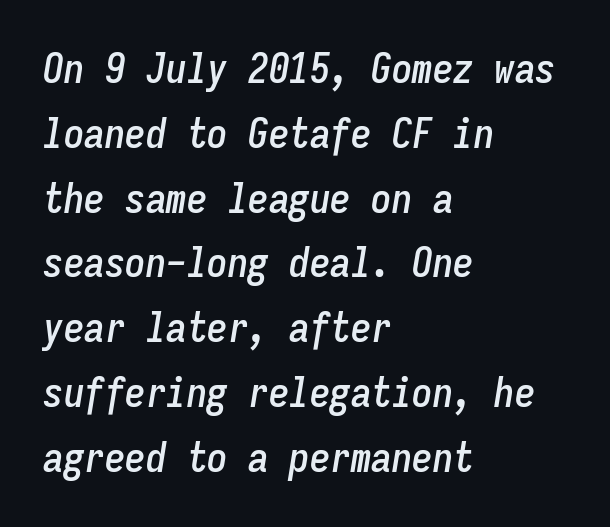
Q: Is the text italic (slanted)? A: Yes, it leans right by about 9 degrees.
Q: Is the text underlined? A: No.
Q: How is the paragraph aligned? A: Left-aligned.
Q: Is the spacing between letters normal or unusually wide? A: Normal.
Q: Is the spacing between lines tight, normal or loose? A: Normal.
Q: Width (condensed, normal, or wide)? A: Condensed.
Q: Stroke contrast? A: Low.
Q: x-height? A: Medium.
Q: Monospaced? A: Yes.
